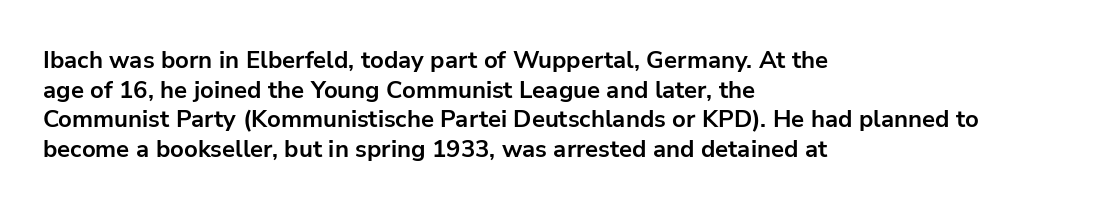
Q: Is the text bold? A: Yes.
Q: Is the text italic (slanted)? A: No, it is upright.
Q: Is the text underlined? A: No.
Q: How is the paragraph aligned? A: Left-aligned.
Q: Is the spacing between letters normal or unusually wide? A: Normal.
